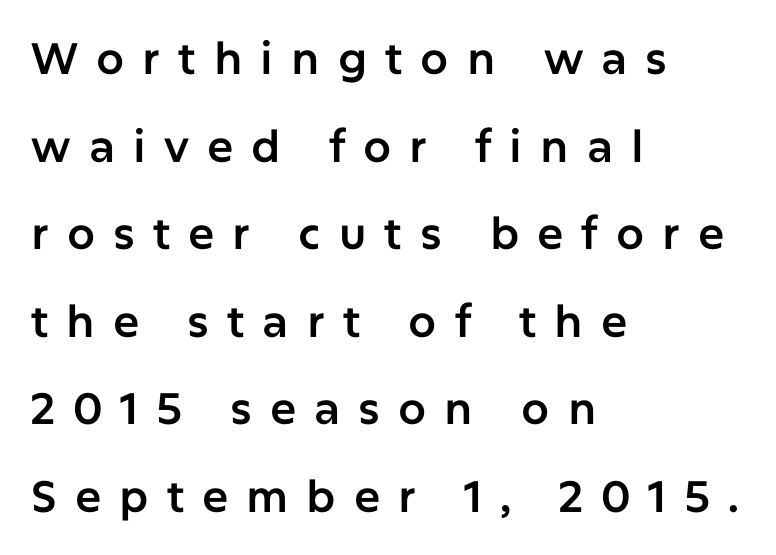
Q: Is the text italic (slanted)? A: No, it is upright.
Q: Is the typeface a serif or a sans-serif typeface? A: Sans-serif.
Q: Is the text underlined? A: No.
Q: How is the paragraph aligned? A: Left-aligned.
Q: Is the spacing between letters normal or unusually wide? A: Unusually wide.
Q: Is the spacing between lines tight, normal or loose? A: Loose.
Q: Width (condensed, normal, or wide)? A: Normal.
Q: Stroke contrast? A: Low.
Q: x-height? A: Medium.
Q: Monospaced? A: No.
